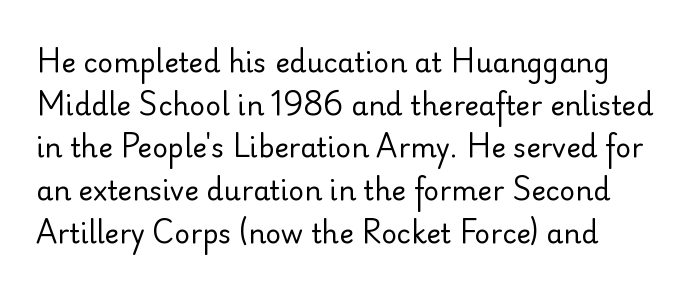
Q: Is the text bold? A: No.
Q: Is the text italic (slanted)? A: No, it is upright.
Q: Is the text underlined? A: No.
Q: Is the spacing between letters normal or unusually wide? A: Normal.
Q: Is the spacing between lines tight, normal or loose? A: Normal.
